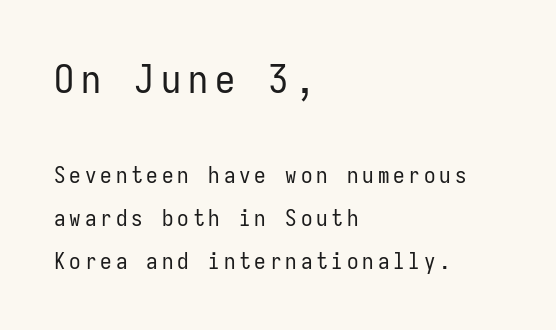
{"serif": "no", "italic": "no", "bold": "no", "weight": "regular", "width": "condensed", "stroke_contrast": "low", "x_height": "medium", "monospaced": "yes", "underline": "no", "align": "left", "line_spacing_ratio": 1.86, "larger_block": "first", "size_ratio": 1.74, "glyph_px": 40}
